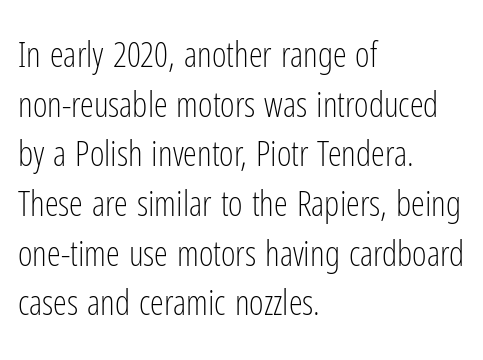
The image shows 35 px light, condensed sans-serif type, upright; set left-aligned, normal line spacing (1.42x), normal letter spacing, not underlined; low stroke contrast and a medium x-height.
